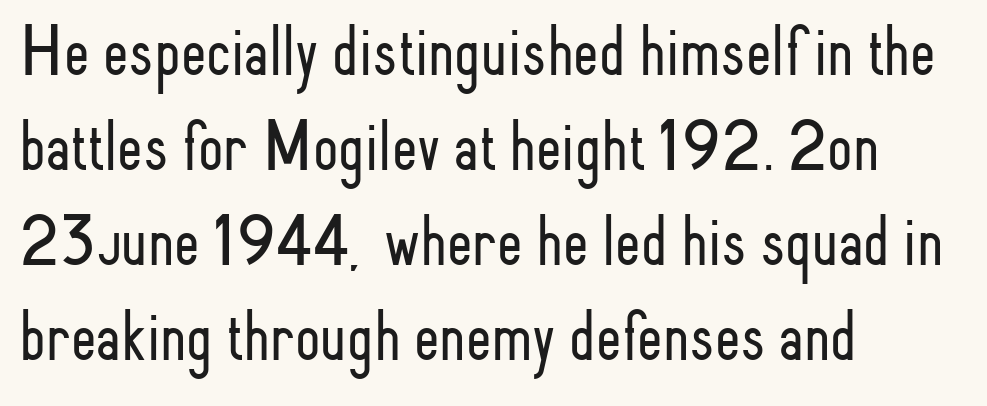
Q: Is the text bold? A: No.
Q: Is the text italic (slanted)? A: No, it is upright.
Q: Is the typeface a serif or a sans-serif typeface? A: Sans-serif.
Q: Is the text underlined? A: No.
Q: How is the paragraph aligned? A: Left-aligned.
Q: Is the spacing between letters normal or unusually wide? A: Normal.
Q: Is the spacing between lines tight, normal or loose? A: Normal.
Q: Width (condensed, normal, or wide)? A: Condensed.
Q: Stroke contrast? A: Low.
Q: x-height? A: Small.
Q: Monospaced? A: No.
